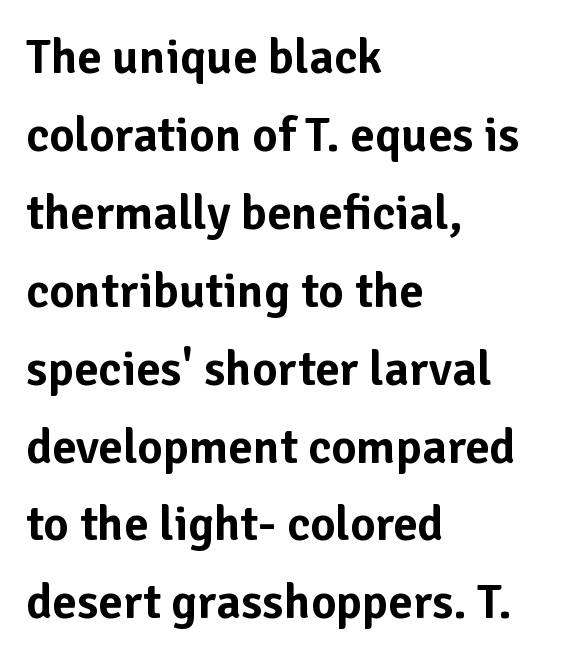
This is sans-serif lettering, the kind often seen on screens and signage. Nobody drew a line under any word here. Rendered with straight, roman letterforms. Each word holds together tightly as a unit, with standard inter-letter gaps. You could not count columns in this text — the font is proportionally spaced.
